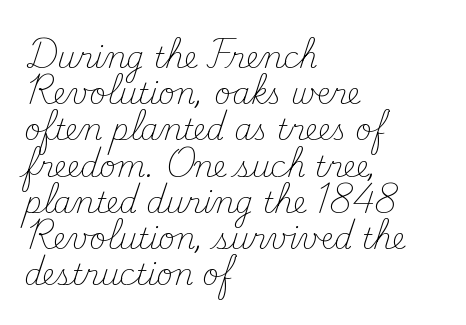
Q: Is the text bold? A: No.
Q: Is the text italic (slanted)? A: Yes.
Q: Is the typeface a serif or a sans-serif typeface? A: Serif.
Q: Is the text underlined? A: No.
Q: How is the paragraph aligned? A: Left-aligned.
Q: Is the spacing between letters normal or unusually wide? A: Normal.
Q: Is the spacing between lines tight, normal or loose? A: Normal.
Q: Width (condensed, normal, or wide)? A: Normal.
Q: Stroke contrast? A: Medium.
Q: x-height? A: Small.
Q: Monospaced? A: No.
